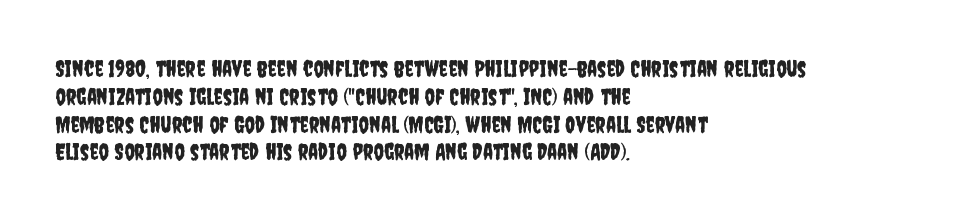
Q: Is the text italic (slanted)? A: No, it is upright.
Q: Is the text underlined? A: No.
Q: How is the paragraph aligned? A: Left-aligned.
Q: Is the spacing between letters normal or unusually wide? A: Normal.
